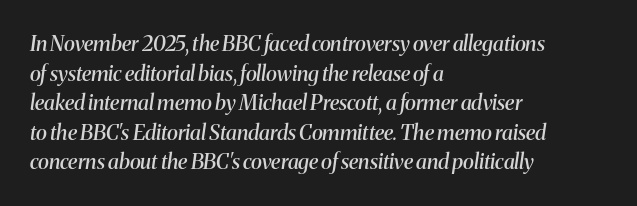
Q: Is the text bold? A: Semi-bold.
Q: Is the text italic (slanted)? A: Yes, it leans right by about 8 degrees.
Q: Is the text underlined? A: No.
Q: How is the paragraph aligned? A: Left-aligned.
Q: Is the spacing between letters normal or unusually wide? A: Normal.
Q: Is the spacing between lines tight, normal or loose? A: Normal.
